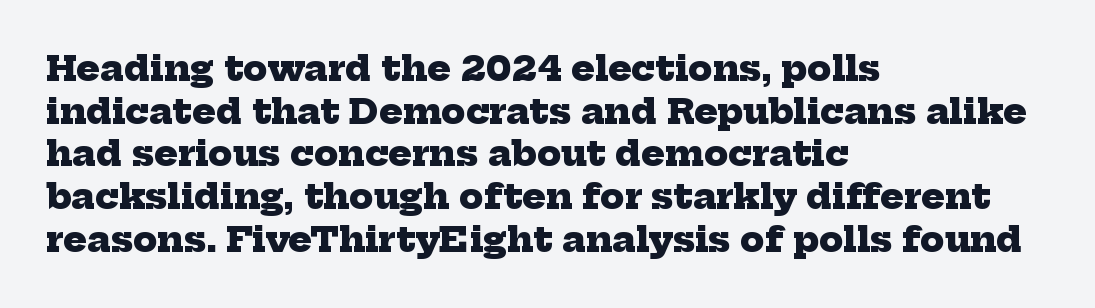
Q: Is the text bold? A: Yes.
Q: Is the typeface a serif or a sans-serif typeface? A: Serif.
Q: Is the text underlined? A: No.
Q: How is the paragraph aligned? A: Left-aligned.
Q: Is the spacing between letters normal or unusually wide? A: Normal.
Q: Width (condensed, normal, or wide)? A: Normal.
Q: Stroke contrast? A: Low.
Q: x-height? A: Medium.
Q: Monospaced? A: No.
